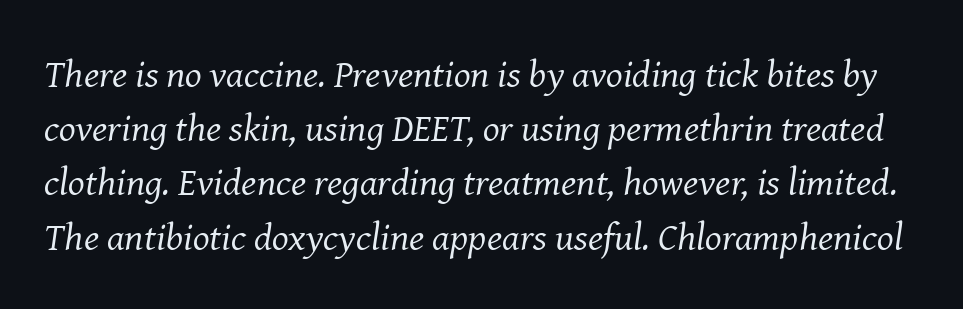
Q: Is the text bold? A: No.
Q: Is the text italic (slanted)? A: Yes, it leans right by about 8 degrees.
Q: Is the typeface a serif or a sans-serif typeface? A: Serif.
Q: Is the text underlined? A: No.
Q: Is the spacing between letters normal or unusually wide? A: Normal.
Q: Is the spacing between lines tight, normal or loose? A: Normal.
Q: Width (condensed, normal, or wide)? A: Normal.
Q: Stroke contrast? A: Medium.
Q: x-height? A: Medium.
Q: Monospaced? A: No.
